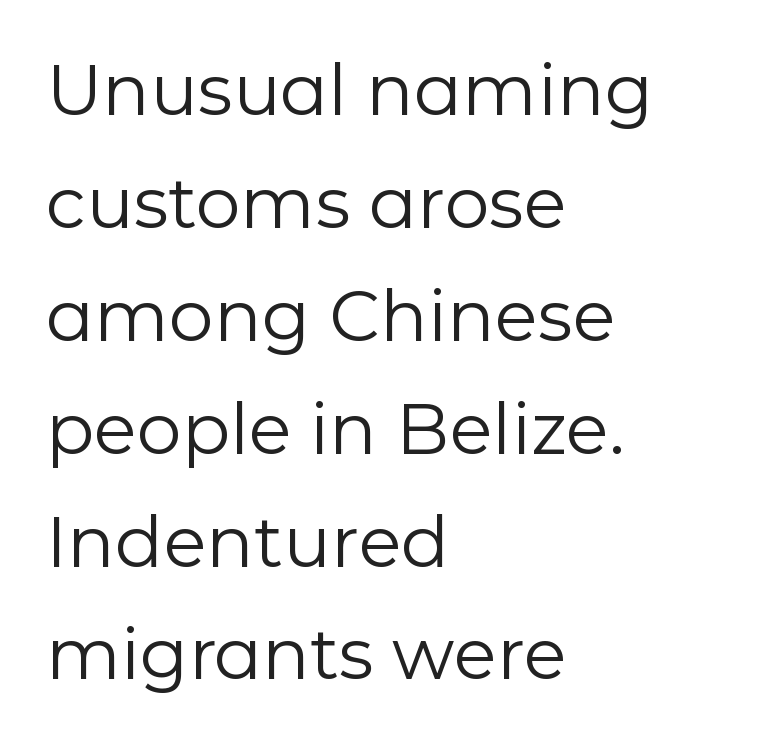
{"serif": "no", "italic": "no", "bold": "no", "weight": "regular", "width": "normal", "stroke_contrast": "low", "x_height": "medium", "monospaced": "no", "underline": "no", "align": "left", "line_spacing": "normal", "line_spacing_ratio": 1.59, "letter_spacing": "normal", "letter_spacing_em": 0.0, "glyph_px": 71}
